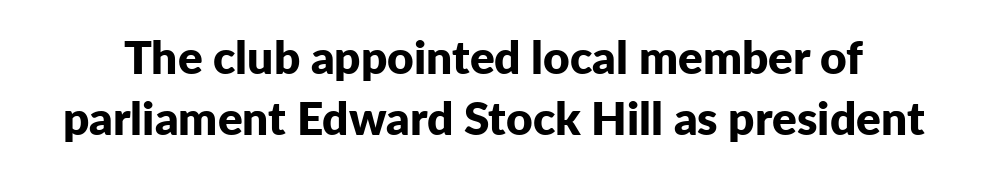
{"serif": "no", "italic": "no", "bold": "yes", "weight": "bold", "width": "normal", "stroke_contrast": "low", "x_height": "medium", "monospaced": "no", "underline": "no", "line_spacing": "normal", "line_spacing_ratio": 1.33, "letter_spacing": "normal", "letter_spacing_em": 0.0, "glyph_px": 46}
